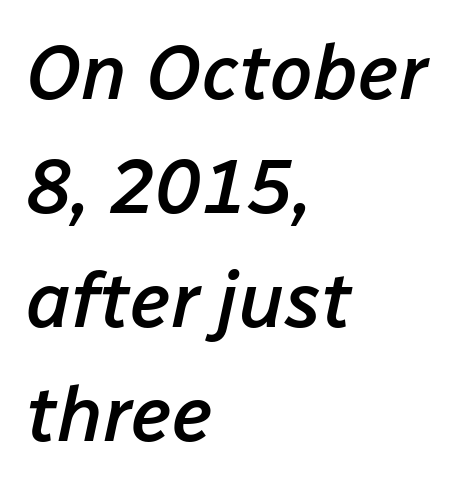
The face used here has a pronounced slope to its letters. Bare-footed words on every line. Reading down the block, your eye returns to a fixed left position each line. Looks like regular typesetting: each glyph gets only the width it needs.
